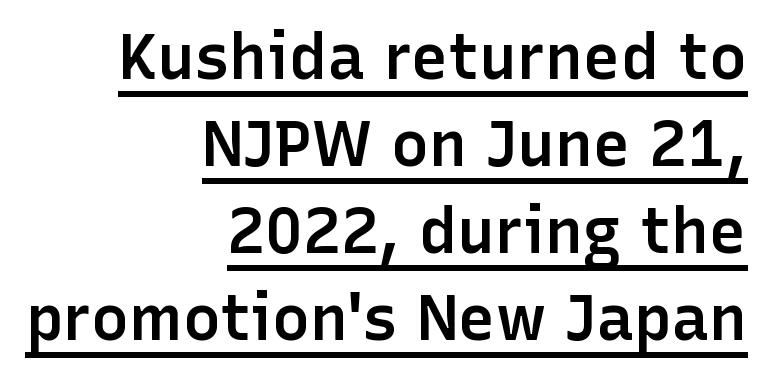
If you measured baseline to baseline, you'd find a middling distance. The type sits square on the baseline with zero lean. The paragraph has a hard right edge and a soft left edge. The sample's only ornament is a line tracing under the words. The text was rendered using a sans face with plain stroke endings.
